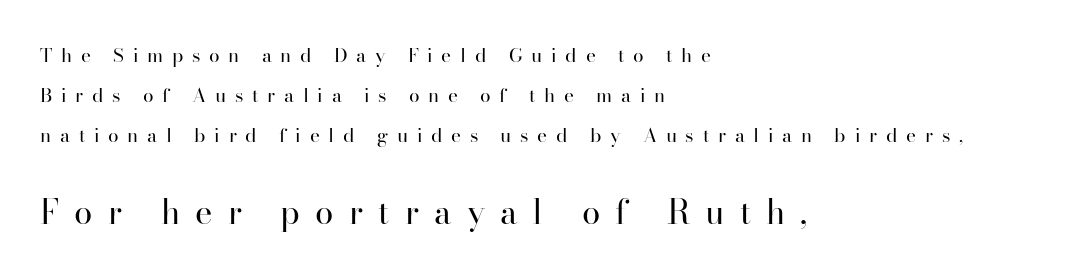
The image shows 33 px regular-weight serif type, upright; set left-aligned, loose line spacing (2.1x), unusually wide letter spacing (+0.46 em), not underlined; the second (bottom) block is 1.74x larger; high stroke contrast and a small x-height.
